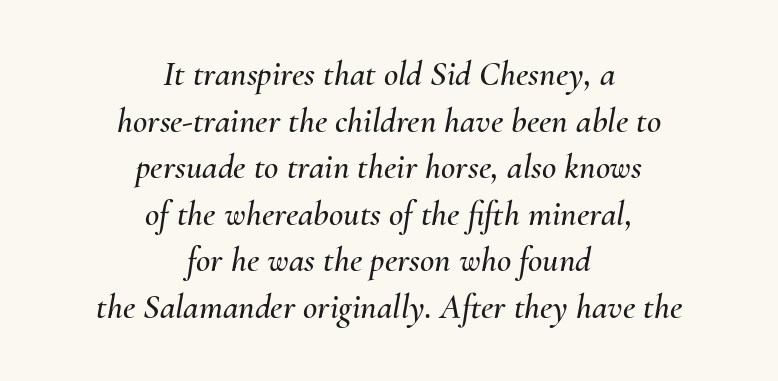
{"italic": "yes", "lean": "right", "slant_degrees": 10, "width": "normal", "stroke_contrast": "medium", "x_height": "small", "monospaced": "no", "underline": "no", "align": "center", "line_spacing": "normal", "line_spacing_ratio": 1.33, "letter_spacing": "normal", "letter_spacing_em": 0.0, "glyph_px": 35}
